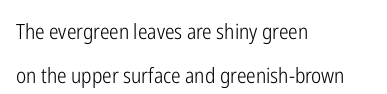
Bold? No — there's no thickening of the strokes. These lines stack with their left ends in a neat column. Underline: absent. The lettering stays uniformly vertical, giving the passage a roman look. Default kerning and tracking; the words read as compact shapes. The block of text is sparse from top to bottom, with ample space between rows.
